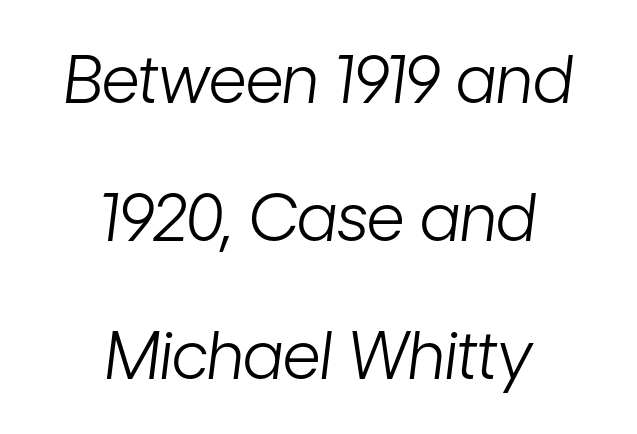
Q: Is the text bold? A: No.
Q: Is the text italic (slanted)? A: Yes, it leans right by about 7 degrees.
Q: Is the text underlined? A: No.
Q: How is the paragraph aligned? A: Centered.
Q: Is the spacing between letters normal or unusually wide? A: Normal.
Q: Is the spacing between lines tight, normal or loose? A: Loose.
Q: Width (condensed, normal, or wide)? A: Condensed.
Q: Stroke contrast? A: Low.
Q: x-height? A: Medium.
Q: Monospaced? A: No.
